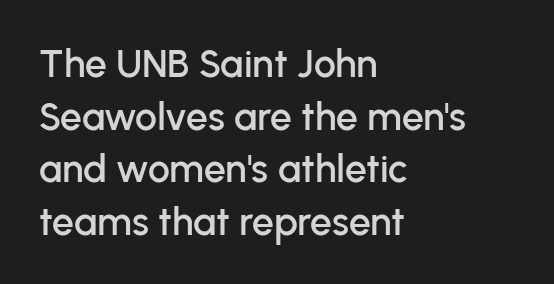
{"serif": "no", "italic": "no", "width": "normal", "stroke_contrast": "low", "x_height": "medium", "monospaced": "no", "underline": "no", "align": "left", "line_spacing": "normal", "line_spacing_ratio": 1.35, "letter_spacing": "normal", "letter_spacing_em": 0.0, "glyph_px": 39}
